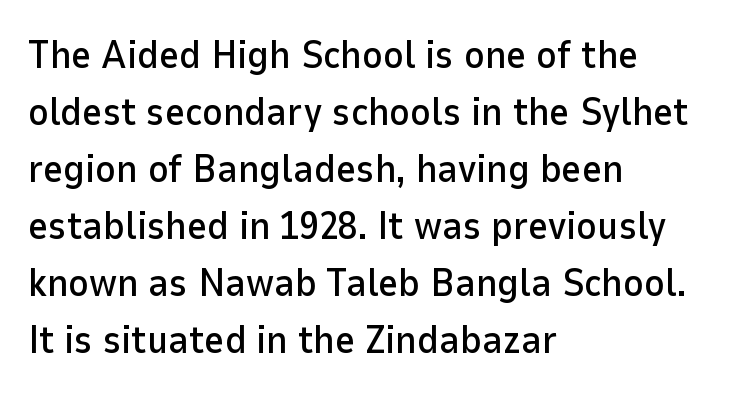
Bare-footed words on every line. Observe the absence of serifs on each vertical stroke in this sample. Upright lettering throughout. The rendering uses natural spacing where letterforms have individual widths.
